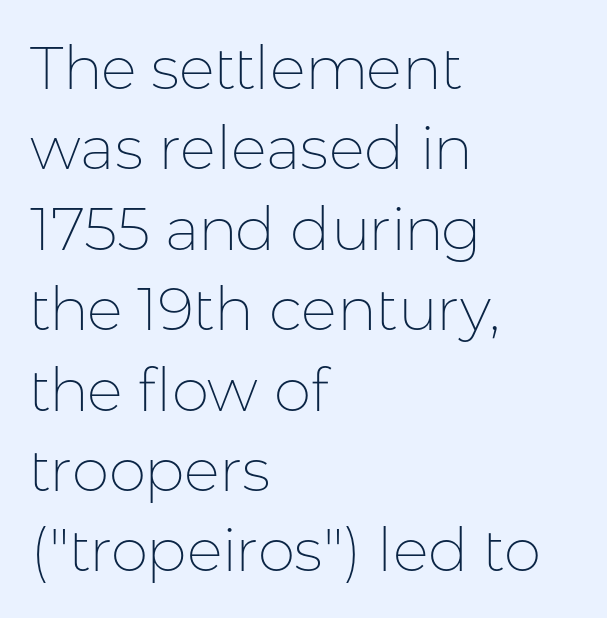
The image shows 60 px thin sans-serif type, upright; set left-aligned, normal line spacing (1.34x), normal letter spacing, not underlined; low stroke contrast and a medium x-height.
